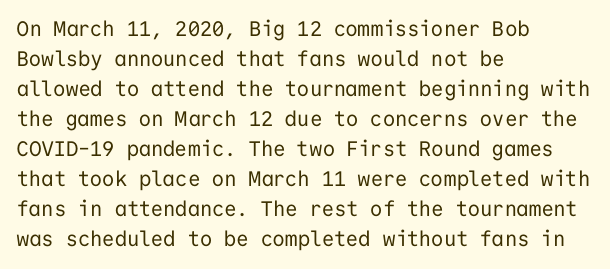
{"italic": "no", "bold": "no", "underline": "no", "align": "left", "line_spacing": "normal", "line_spacing_ratio": 1.43, "letter_spacing": "normal", "letter_spacing_em": 0.0, "glyph_px": 21}
